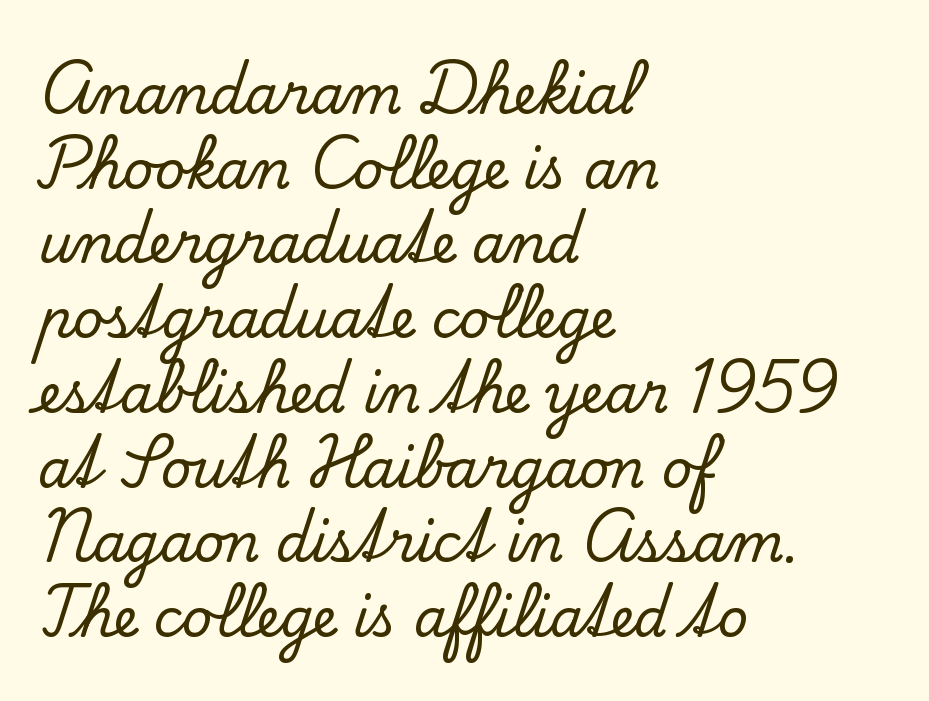
Type style note: has serifs. Standard letterfit; no display-style spreading of the glyphs. A classic flush-left, rag-right setting is used for this passage. Bare-footed words on every line.
